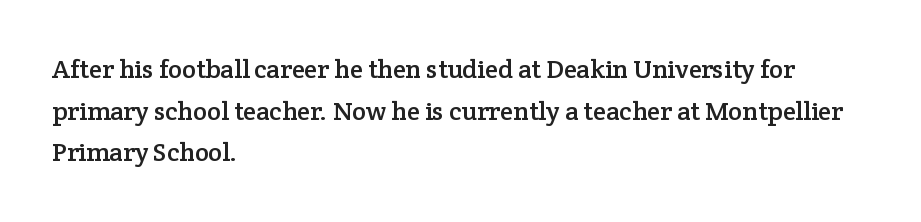
The glyphs are unaccompanied by any horizontal stroke below them. Nope, not italic — everything's standing straight. This sample keeps an unexceptional amount of space between lines. The lines are quadded left. Characters follow at the spacing the type designer built in.
